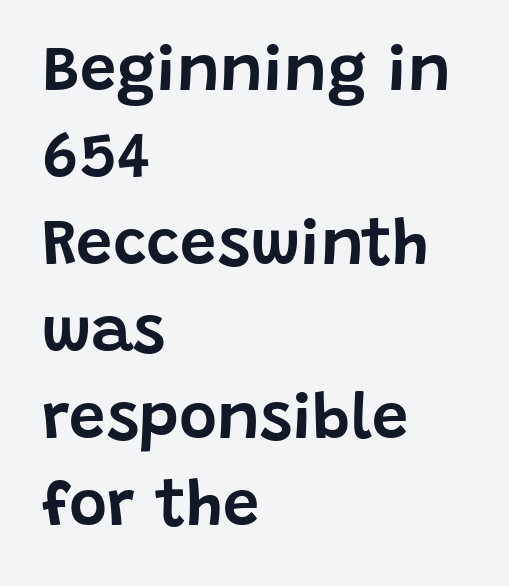
{"serif": "no", "italic": "no", "width": "normal", "stroke_contrast": "low", "x_height": "large", "monospaced": "no", "underline": "no", "align": "left", "line_spacing": "normal", "line_spacing_ratio": 1.34, "letter_spacing": "normal", "letter_spacing_em": 0.0, "glyph_px": 65}
